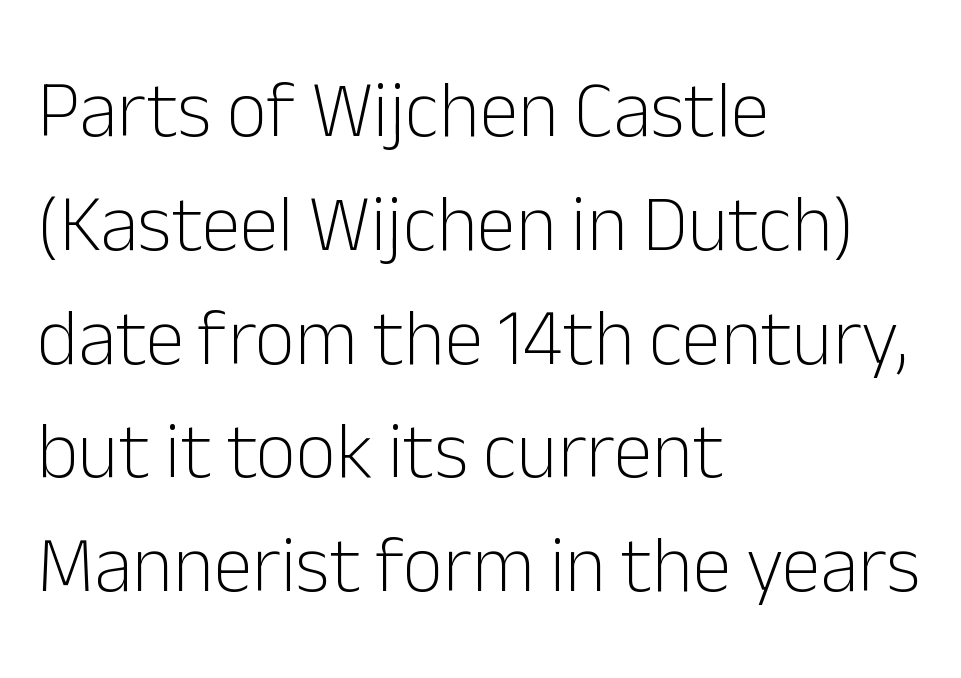
Q: Is the text bold? A: No.
Q: Is the text italic (slanted)? A: No, it is upright.
Q: Is the typeface a serif or a sans-serif typeface? A: Sans-serif.
Q: Is the text underlined? A: No.
Q: How is the paragraph aligned? A: Left-aligned.
Q: Is the spacing between letters normal or unusually wide? A: Normal.
Q: Is the spacing between lines tight, normal or loose? A: Normal.
Q: Width (condensed, normal, or wide)? A: Normal.
Q: Stroke contrast? A: Low.
Q: x-height? A: Medium.
Q: Monospaced? A: No.
